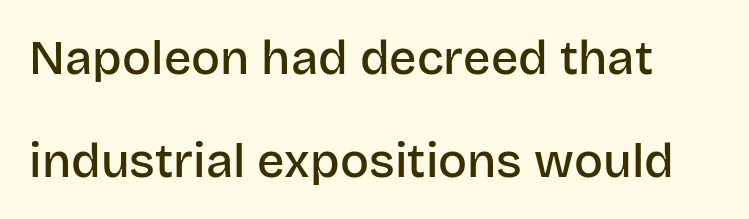
The zone under the glyphs is completely vacant. The letters sit at their default tracking, neither squeezed nor spread. The space between consecutive lines is lavish. Rendered with straight, roman letterforms. The font family rendered here belongs to the sans-serif group. The letters advance in unequal steps, a hallmark of proportional type.
